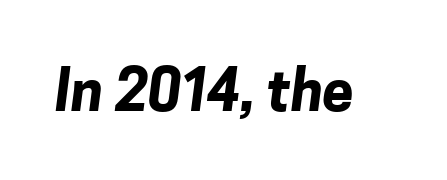
Is the letter spacing exaggerated? No — it looks like the ordinary default. A full-strength bold gives these letters their thick strokes. Classification — sans serif. You could not count columns in this text — the font is proportionally spaced. The strip under each line holds only bare page.
